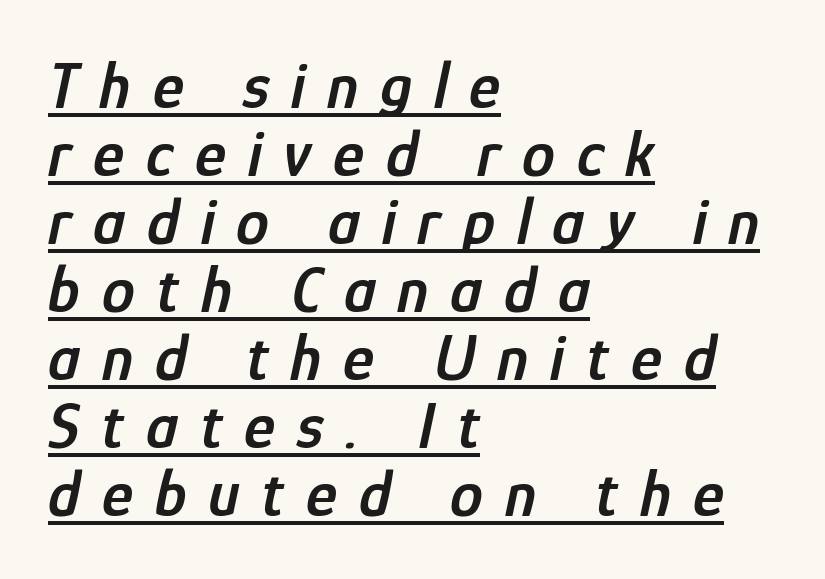
Slant detected: the letters are inclined. Here the glyphs are tracked loosely, breaking word shapes into spaced letters. A typesetter would call this proportional, since set widths differ per character. The space between consecutive lines is stingy. The letters are semibold — heavier than regular but short of a full bold.
